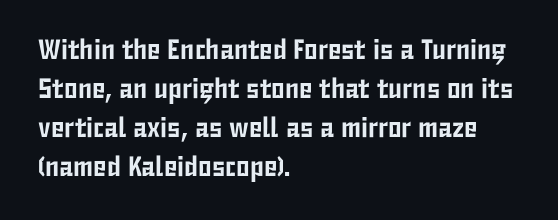
Check where the strokes stop: nothing finishes them off — pure sans. Tall strokes in this sample are plumb rather than angled. The passage shown is typed in a proportional face where columns would drift. The passage shown has conventional tracking throughout.
